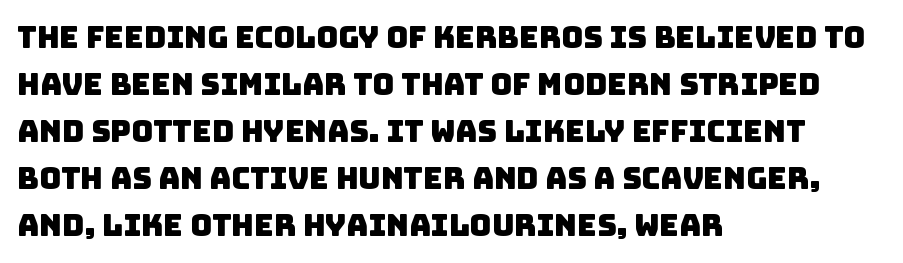
Q: Is the typeface a serif or a sans-serif typeface? A: Sans-serif.
Q: Is the text underlined? A: No.
Q: How is the paragraph aligned? A: Left-aligned.
Q: Is the spacing between letters normal or unusually wide? A: Normal.
Q: Is the spacing between lines tight, normal or loose? A: Normal.
Q: Width (condensed, normal, or wide)? A: Normal.
Q: Stroke contrast? A: Low.
Q: x-height? A: Large.
Q: Monospaced? A: No.
